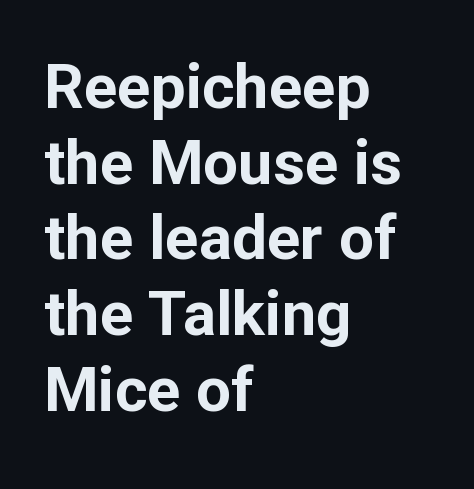
The image shows 62 px bold sans-serif type, upright; set left-aligned, line spacing 1.22x, normal letter spacing, not underlined; low stroke contrast and a medium x-height.
